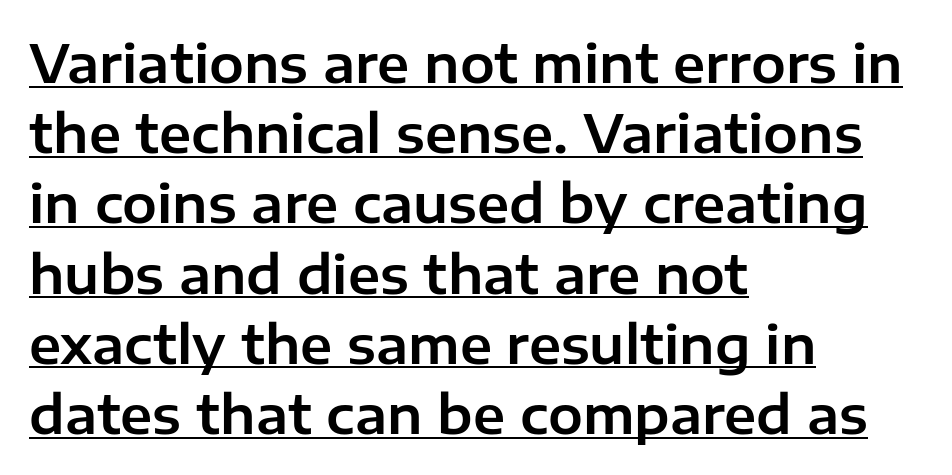
Q: Is the text italic (slanted)? A: No, it is upright.
Q: Is the typeface a serif or a sans-serif typeface? A: Sans-serif.
Q: Is the text underlined? A: Yes.
Q: How is the paragraph aligned? A: Left-aligned.
Q: Is the spacing between letters normal or unusually wide? A: Normal.
Q: Is the spacing between lines tight, normal or loose? A: Normal.
Q: Width (condensed, normal, or wide)? A: Normal.
Q: Stroke contrast? A: Low.
Q: x-height? A: Medium.
Q: Monospaced? A: No.
